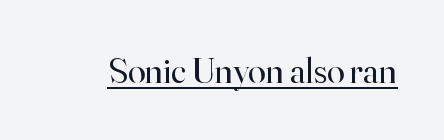
The image shows 36 px regular-weight serif type, upright; set normal letter spacing, underlined; high stroke contrast and a small x-height.
